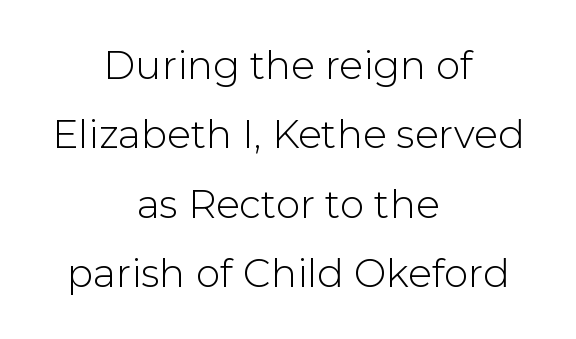
Think standard paragraph weight, or any step lighter than that. The letters advance in unequal steps, a hallmark of proportional type. Check the space under the baseline: it is left empty. You can tell it's not italic because the verticals are truly vertical.
